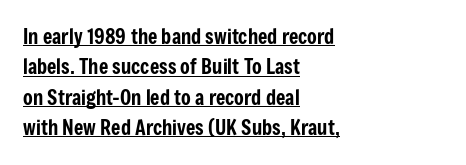
{"italic": "no", "underline": "yes", "align": "left", "line_spacing": "normal", "line_spacing_ratio": 1.52, "letter_spacing": "normal", "letter_spacing_em": 0.0, "glyph_px": 20}
